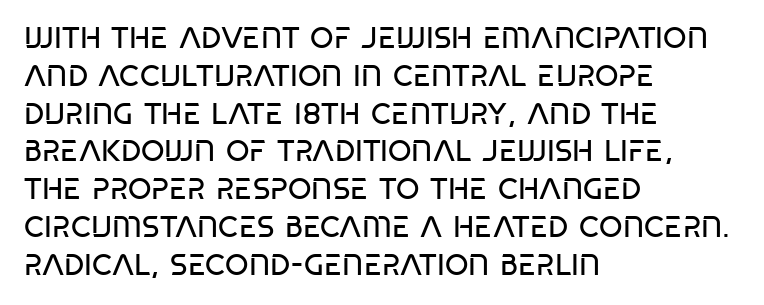
Q: Is the text bold? A: No.
Q: Is the text italic (slanted)? A: No, it is upright.
Q: Is the typeface a serif or a sans-serif typeface? A: Sans-serif.
Q: Is the text underlined? A: No.
Q: How is the paragraph aligned? A: Left-aligned.
Q: Is the spacing between letters normal or unusually wide? A: Normal.
Q: Is the spacing between lines tight, normal or loose? A: Normal.
Q: Width (condensed, normal, or wide)? A: Condensed.
Q: Stroke contrast? A: Low.
Q: x-height? A: Large.
Q: Monospaced? A: No.
